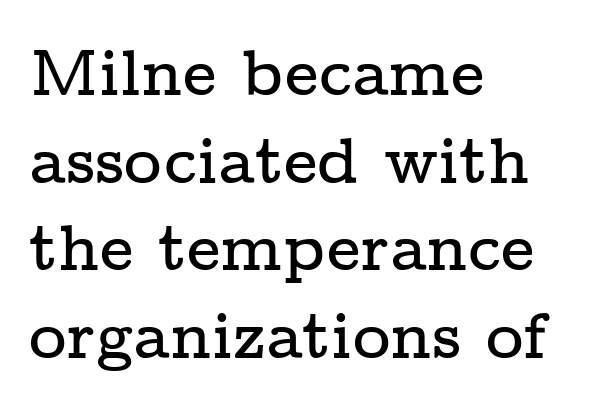
The setting favours the left margin, as ordinary paragraphs usually do. Check under the words: just untouched page. Interline gaps are of average width in this sample. Every character sits straight up, as roman type does. Do the characters align in a grid? No, the font is proportional. Students, note that the glyphs here touch the page at normal intervals.
